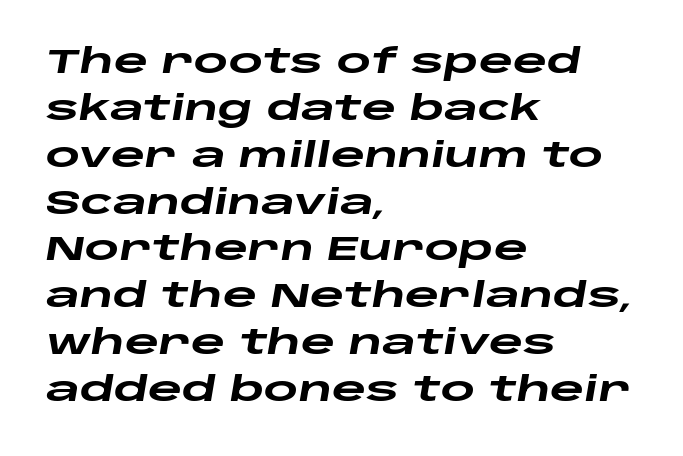
Plain, unruled lines of type. The gaps between neighbouring characters are ordinary and unremarkable. It's the slanting kind of type. Leading matches the norm, producing a regular column. Varying glyph widths throughout — classic text-font behaviour.
